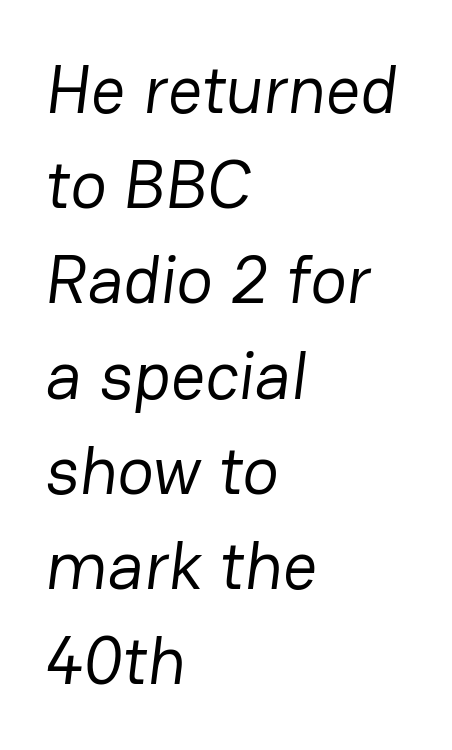
A typesetter would call this leading conventional body-copy spacing. Any mark beneath the type? The region is blank. The rendering shows plain stroke endings on the letterforms — a sans-serif design. Varying glyph widths throughout — classic text-font behaviour.
